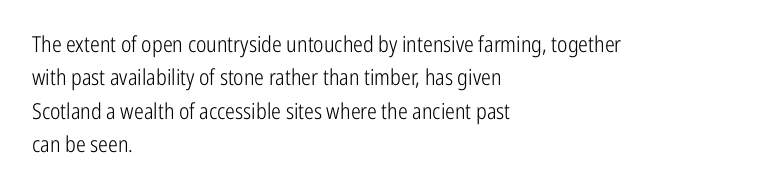
Q: Is the text bold? A: No.
Q: Is the text italic (slanted)? A: No, it is upright.
Q: Is the text underlined? A: No.
Q: How is the paragraph aligned? A: Left-aligned.
Q: Is the spacing between letters normal or unusually wide? A: Normal.
Q: Is the spacing between lines tight, normal or loose? A: Normal.
